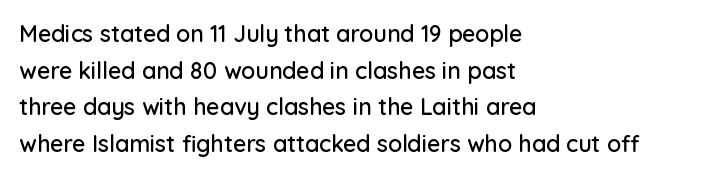
Rendered with straight, roman letterforms. Notice how the passage keeps a crisp vertical edge on the left only. A typesetter would call this leading conventional body-copy spacing. Is the letter spacing exaggerated? No — it looks like the ordinary default.
